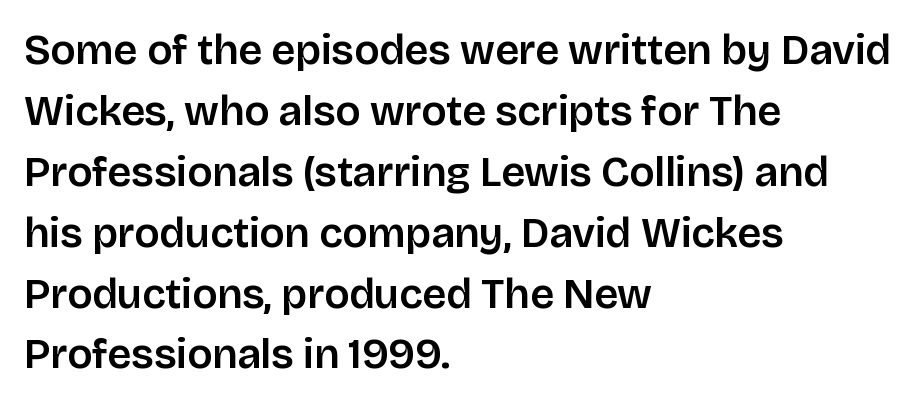
Underlining? Definitely not there. A typesetter would call this leading conventional body-copy spacing. The letters carry no serifs — their stems end cleanly without finishing strokes. Teacher's note: observe the even left margin — that is flush-left alignment.
